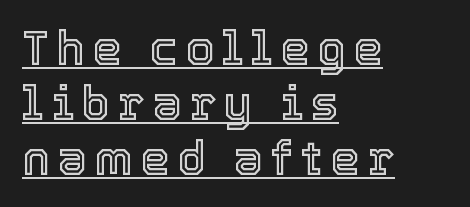
Q: Is the text italic (slanted)? A: No, it is upright.
Q: Is the text underlined? A: Yes.
Q: How is the paragraph aligned? A: Left-aligned.
Q: Width (condensed, normal, or wide)? A: Normal.
Q: x-height? A: Medium.
Q: Monospaced? A: No.
